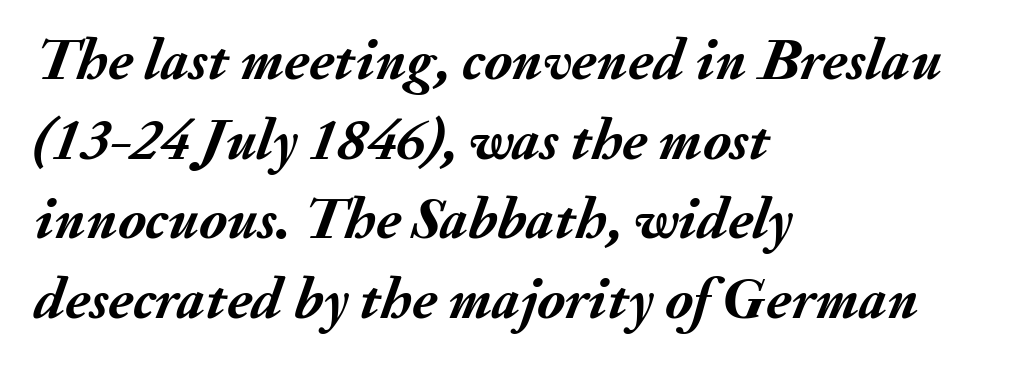
{"italic": "yes", "lean": "right", "slant_degrees": 20, "bold": "yes", "weight": "semibold", "width": "normal", "stroke_contrast": "medium", "x_height": "small", "monospaced": "no", "underline": "no", "align": "left", "line_spacing": "normal", "line_spacing_ratio": 1.35, "letter_spacing": "normal", "letter_spacing_em": 0.0, "glyph_px": 59}
